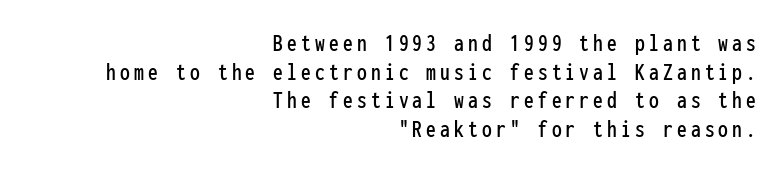
No word sits above an underline. Interline gaps are noticeably narrow in this sample. These lines stack with their right ends in a neat column. In terms of posture, this sample is upright.
